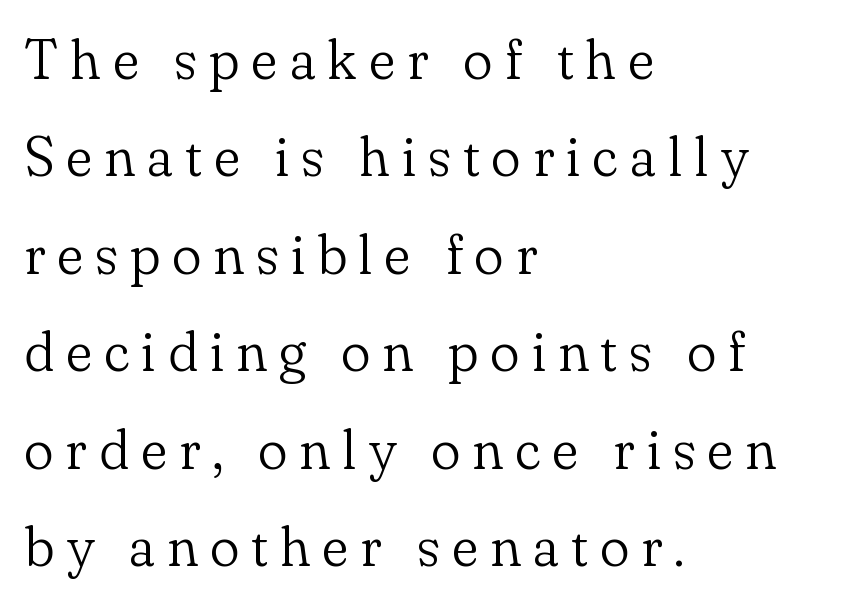
Q: Is the text bold? A: No.
Q: Is the text italic (slanted)? A: No, it is upright.
Q: Is the typeface a serif or a sans-serif typeface? A: Serif.
Q: Is the text underlined? A: No.
Q: How is the paragraph aligned? A: Left-aligned.
Q: Is the spacing between letters normal or unusually wide? A: Unusually wide.
Q: Width (condensed, normal, or wide)? A: Normal.
Q: Stroke contrast? A: Low.
Q: x-height? A: Small.
Q: Monospaced? A: No.
